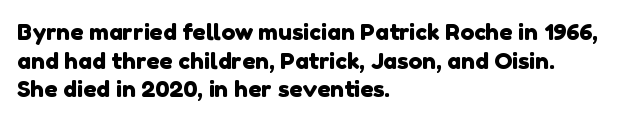
{"underline": "no", "align": "left", "line_spacing": "normal", "line_spacing_ratio": 1.25, "letter_spacing": "normal", "letter_spacing_em": 0.0, "glyph_px": 23}
